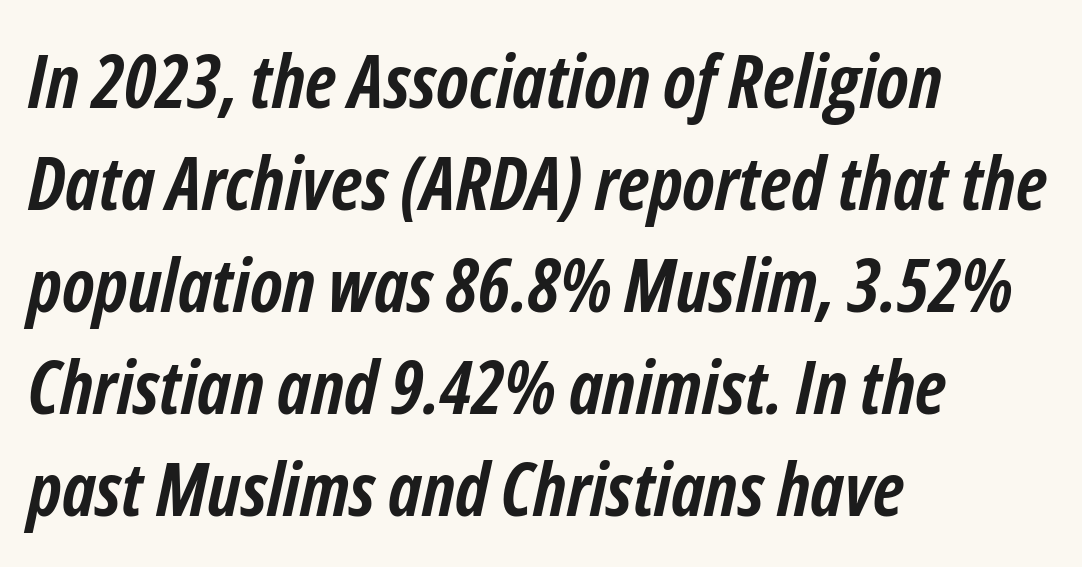
Q: Is the text bold? A: Yes.
Q: Is the text italic (slanted)? A: Yes, it leans right by about 12 degrees.
Q: Is the text underlined? A: No.
Q: How is the paragraph aligned? A: Left-aligned.
Q: Is the spacing between letters normal or unusually wide? A: Normal.
Q: Is the spacing between lines tight, normal or loose? A: Normal.
Q: Width (condensed, normal, or wide)? A: Condensed.
Q: Stroke contrast? A: Low.
Q: x-height? A: Medium.
Q: Monospaced? A: No.
